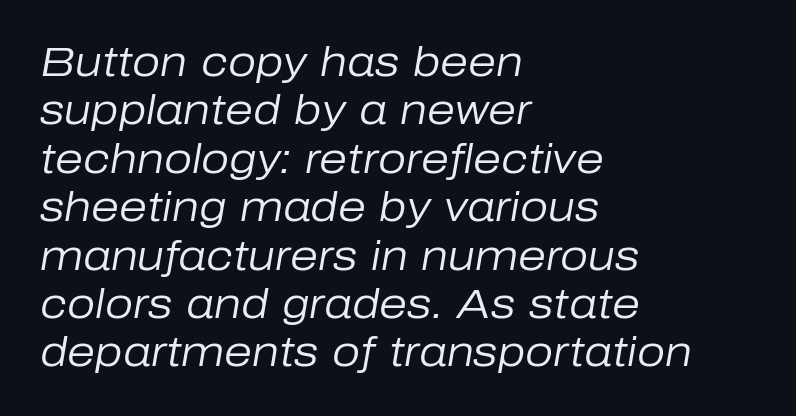
Q: Is the text bold? A: No.
Q: Is the text italic (slanted)? A: Yes, it leans right by about 10 degrees.
Q: Is the text underlined? A: No.
Q: How is the paragraph aligned? A: Left-aligned.
Q: Is the spacing between letters normal or unusually wide? A: Normal.
Q: Width (condensed, normal, or wide)? A: Normal.
Q: Stroke contrast? A: Low.
Q: x-height? A: Medium.
Q: Monospaced? A: No.
